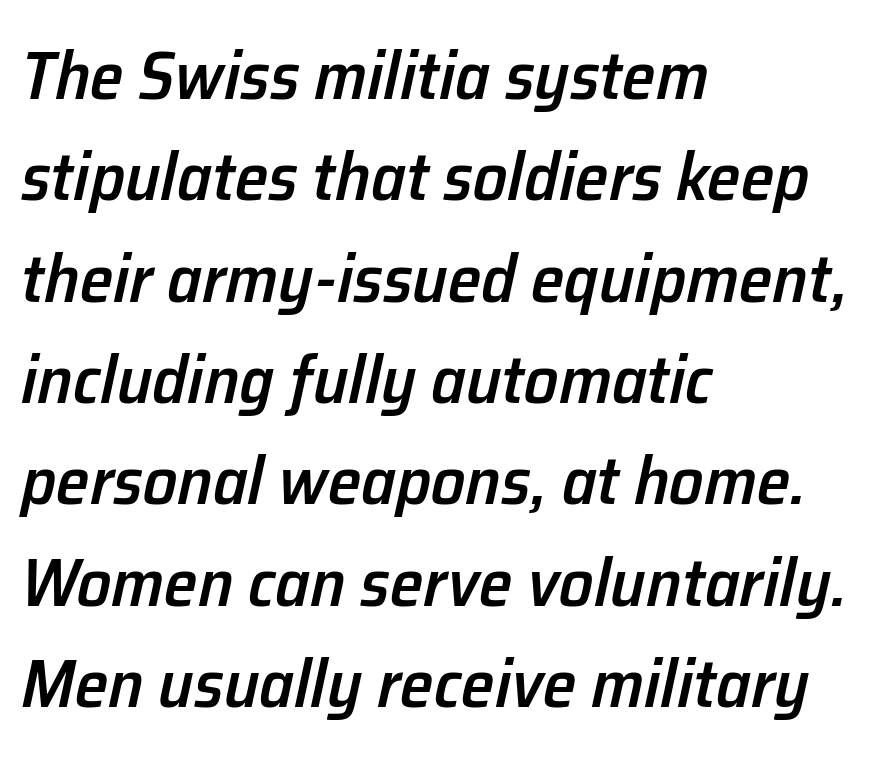
Q: Is the text bold? A: Semi-bold.
Q: Is the text italic (slanted)? A: Yes, it leans right by about 12 degrees.
Q: Is the text underlined? A: No.
Q: How is the paragraph aligned? A: Left-aligned.
Q: Is the spacing between letters normal or unusually wide? A: Normal.
Q: Is the spacing between lines tight, normal or loose? A: Normal.
Q: Width (condensed, normal, or wide)? A: Normal.
Q: Stroke contrast? A: Low.
Q: x-height? A: Medium.
Q: Monospaced? A: No.
